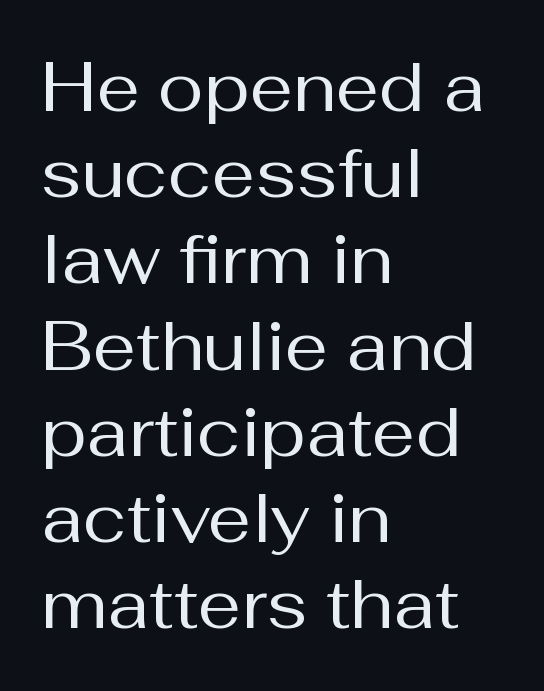
Tracking here is standard; glyphs follow each other at the usual distance. Unlike italic type, these characters show no tilt at all. Beneath every word, the page is bare. Teacher's note: observe the even left margin — that is flush-left alignment. Line spacing here is normal. Do the characters align in a grid? No, the font is proportional.
